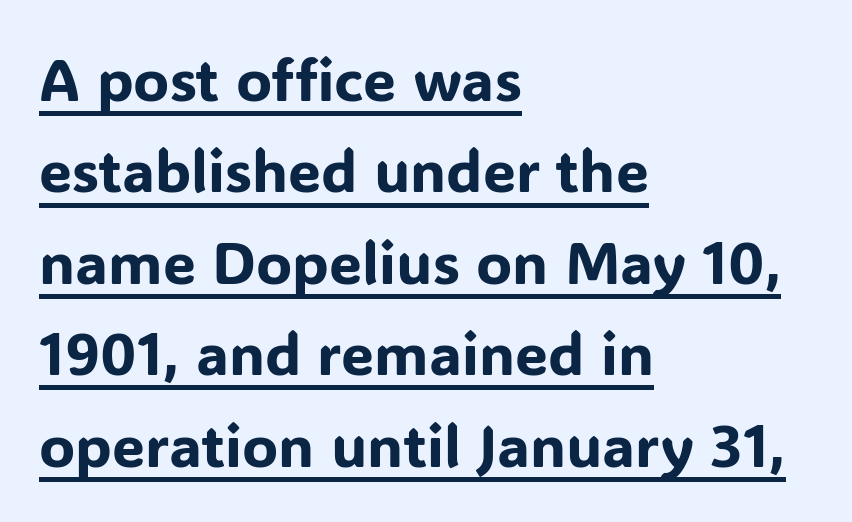
Q: Is the text italic (slanted)? A: No, it is upright.
Q: Is the typeface a serif or a sans-serif typeface? A: Sans-serif.
Q: Is the text underlined? A: Yes.
Q: How is the paragraph aligned? A: Left-aligned.
Q: Is the spacing between letters normal or unusually wide? A: Normal.
Q: Is the spacing between lines tight, normal or loose? A: Normal.
Q: Width (condensed, normal, or wide)? A: Normal.
Q: Stroke contrast? A: Low.
Q: x-height? A: Medium.
Q: Monospaced? A: No.
